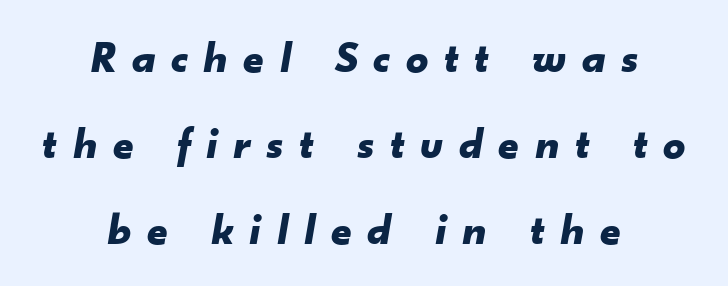
{"italic": "yes", "lean": "right", "slant_degrees": 10, "bold": "yes", "weight": "bold", "width": "normal", "stroke_contrast": "low", "x_height": "small", "monospaced": "no", "underline": "no", "align": "center", "line_spacing": "loose", "line_spacing_ratio": 1.96, "letter_spacing": "wide", "letter_spacing_em": 0.36, "glyph_px": 44}
